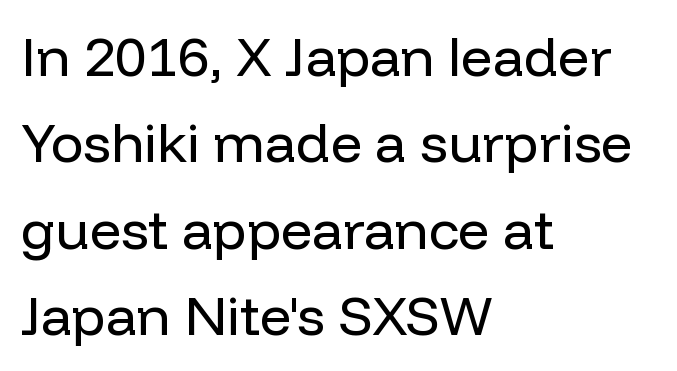
Q: Is the text bold? A: No.
Q: Is the text italic (slanted)? A: No, it is upright.
Q: Is the typeface a serif or a sans-serif typeface? A: Sans-serif.
Q: Is the text underlined? A: No.
Q: How is the paragraph aligned? A: Left-aligned.
Q: Is the spacing between letters normal or unusually wide? A: Normal.
Q: Is the spacing between lines tight, normal or loose? A: Normal.
Q: Width (condensed, normal, or wide)? A: Normal.
Q: Stroke contrast? A: Low.
Q: x-height? A: Medium.
Q: Monospaced? A: No.
